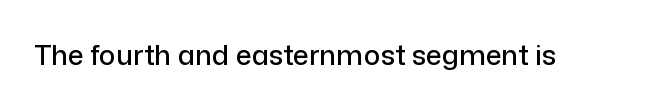
The image shows 28 px sans-serif type, upright; set normal letter spacing, not underlined; low stroke contrast and a medium x-height.
